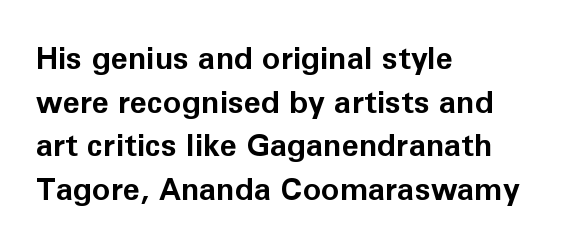
One-word summary of the alignment: left. Bare-footed words on every line. Here the glyphs are tracked normally, forming tight word shapes. A typesetter would call this proportional, since set widths differ per character.
